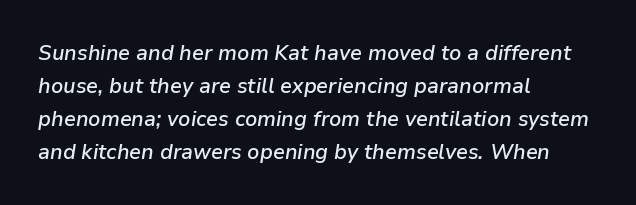
The image shows 21 px text type, italic (leaning right); set left-aligned, normal line spacing (1.57x), normal letter spacing, not underlined.
